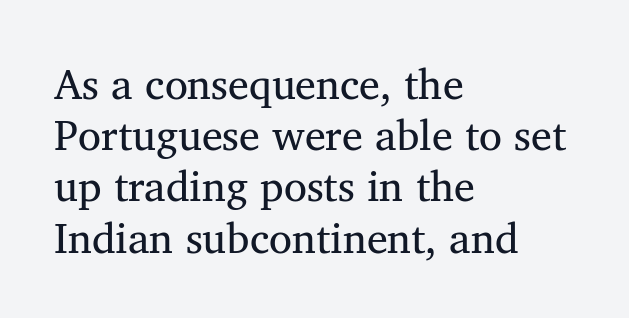
{"serif": "yes", "italic": "no", "bold": "no", "weight": "regular", "width": "normal", "stroke_contrast": "medium", "x_height": "medium", "monospaced": "no", "underline": "no", "align": "left", "line_spacing_ratio": 1.22, "letter_spacing": "normal", "letter_spacing_em": 0.0, "glyph_px": 42}
